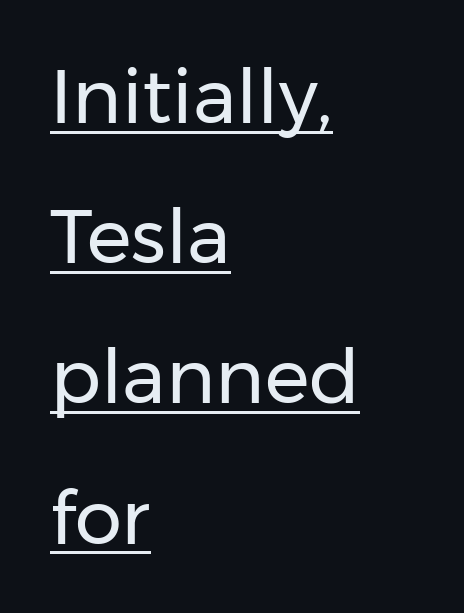
Q: Is the text bold? A: No.
Q: Is the text italic (slanted)? A: No, it is upright.
Q: Is the typeface a serif or a sans-serif typeface? A: Sans-serif.
Q: Is the text underlined? A: Yes.
Q: How is the paragraph aligned? A: Left-aligned.
Q: Is the spacing between letters normal or unusually wide? A: Normal.
Q: Width (condensed, normal, or wide)? A: Normal.
Q: Stroke contrast? A: Low.
Q: x-height? A: Medium.
Q: Monospaced? A: No.
